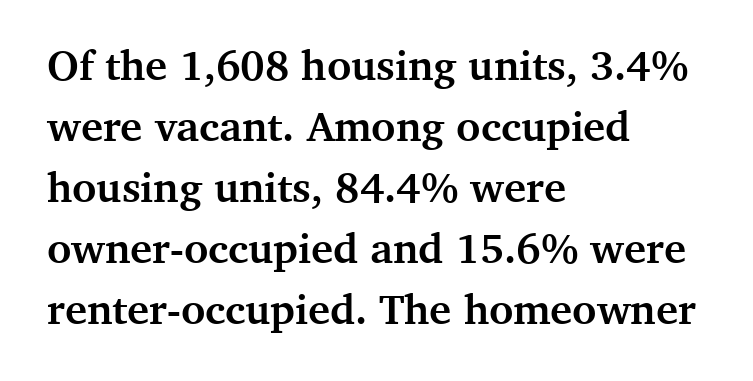
{"serif": "yes", "italic": "no", "bold": "yes", "weight": "semibold", "width": "normal", "stroke_contrast": "medium", "x_height": "medium", "monospaced": "no", "underline": "no", "align": "left", "line_spacing": "normal", "line_spacing_ratio": 1.45, "letter_spacing": "normal", "letter_spacing_em": 0.0, "glyph_px": 42}
